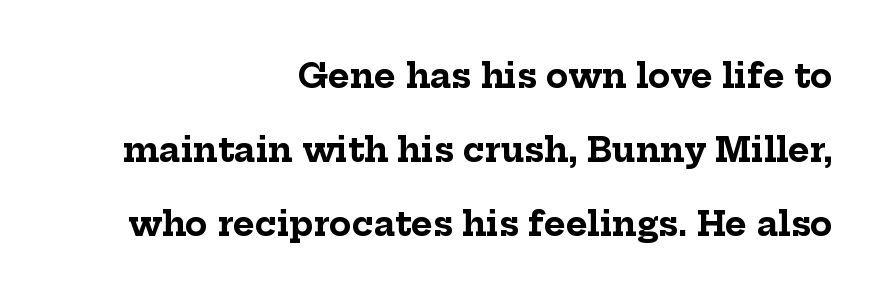
{"serif": "yes", "italic": "no", "bold": "yes", "weight": "bold", "width": "normal", "stroke_contrast": "low", "x_height": "medium", "monospaced": "no", "underline": "no", "align": "right", "line_spacing": "loose", "line_spacing_ratio": 2.24, "letter_spacing": "normal", "letter_spacing_em": 0.0, "glyph_px": 33}
